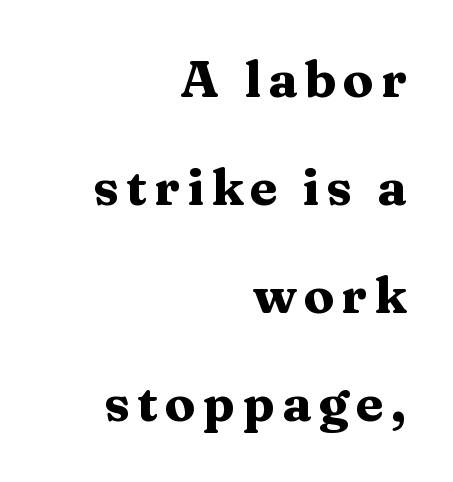
{"serif": "yes", "italic": "no", "bold": "yes", "weight": "heavy", "width": "wide", "stroke_contrast": "medium", "x_height": "medium", "monospaced": "no", "underline": "no", "align": "right", "line_spacing": "loose", "line_spacing_ratio": 2.12, "glyph_px": 51}
